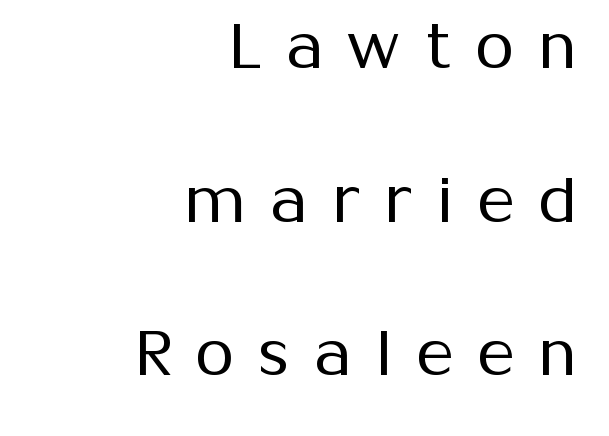
The image shows 63 px regular-weight sans-serif type, upright; set right-aligned, loose line spacing (2.44x), unusually wide letter spacing (+0.39 em), not underlined; medium stroke contrast and a medium x-height.
